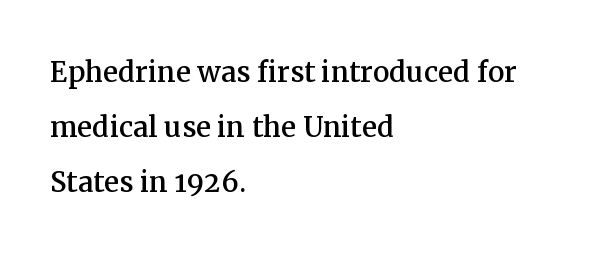
The image shows 37 px serif type, upright; set left-aligned, normal line spacing (1.48x), normal letter spacing, not underlined; medium stroke contrast and a medium x-height.
